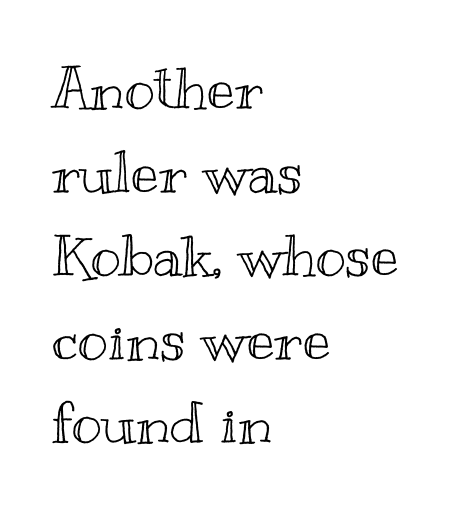
Varying glyph widths throughout — classic text-font behaviour. Leading matches the norm, producing a regular column. These lines were composed using upright roman letters. Teacher's note: observe the even left margin — that is flush-left alignment. A bare baseline throughout the passage. You could call the tracking neutral — neither tight nor loose.
